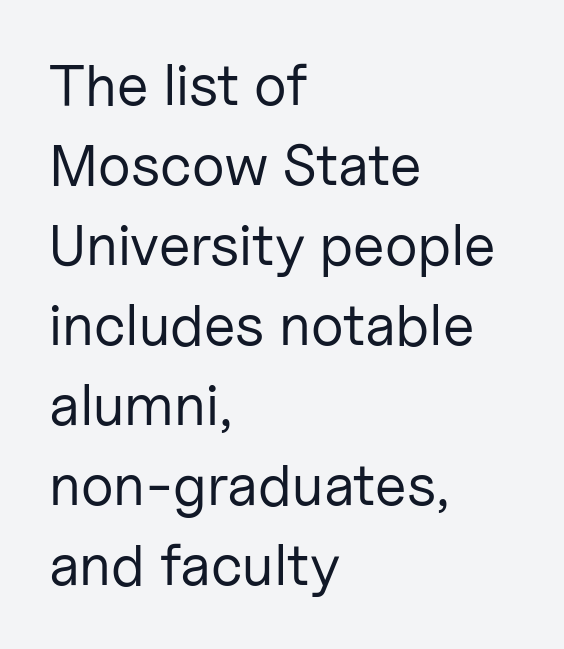
{"serif": "no", "italic": "no", "bold": "no", "weight": "regular", "width": "normal", "stroke_contrast": "low", "x_height": "medium", "monospaced": "no", "underline": "no", "align": "left", "line_spacing": "normal", "line_spacing_ratio": 1.38, "letter_spacing": "normal", "letter_spacing_em": 0.0, "glyph_px": 58}
